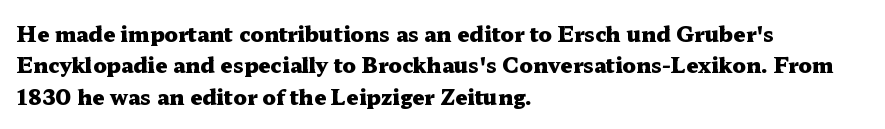
The image shows 21 px bold type, upright; set left-aligned, normal line spacing (1.49x), normal letter spacing, not underlined.
